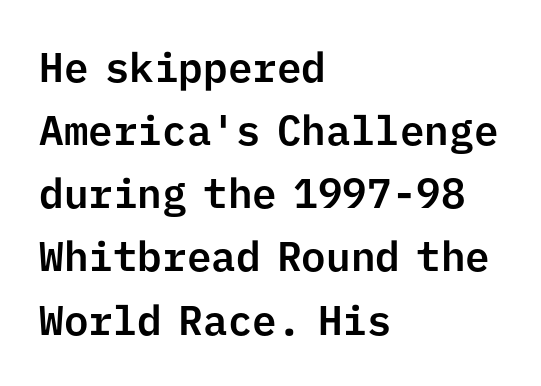
The rendering anchors every line to the left-hand side. Is there much room between lines? A standard amount, neither cramped nor airy. When letters stand straight like this, we call the style roman or upright. In terms of letterspacing, this is plain default setting. These lines are rendered in a fixed-pitch font. A bare baseline throughout the passage.
